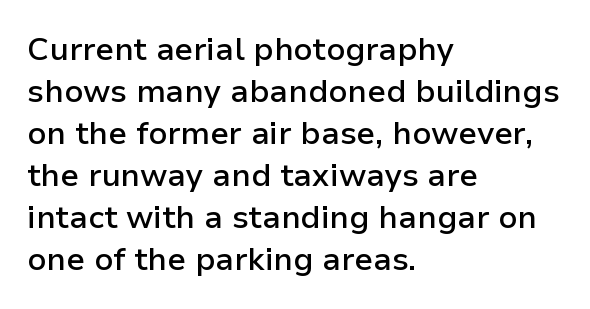
{"serif": "no", "italic": "no", "bold": "semi", "weight": "semibold", "width": "normal", "stroke_contrast": "low", "x_height": "medium", "monospaced": "no", "underline": "no", "align": "left", "line_spacing": "normal", "line_spacing_ratio": 1.31, "letter_spacing": "normal", "letter_spacing_em": 0.0, "glyph_px": 32}
